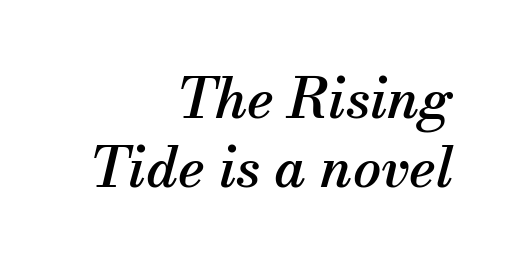
Q: Is the text italic (slanted)? A: Yes, it leans right by about 13 degrees.
Q: Is the typeface a serif or a sans-serif typeface? A: Serif.
Q: Is the text underlined? A: No.
Q: How is the paragraph aligned? A: Right-aligned.
Q: Is the spacing between letters normal or unusually wide? A: Normal.
Q: Width (condensed, normal, or wide)? A: Normal.
Q: Stroke contrast? A: Medium.
Q: x-height? A: Small.
Q: Monospaced? A: No.
